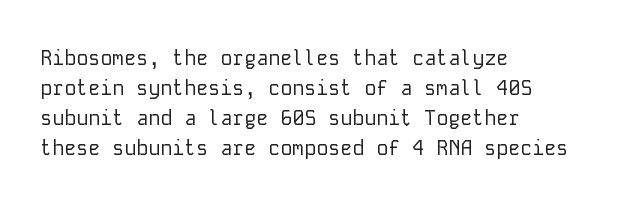
The face looks like a standard text weight, possibly lighter. A normal amount of white space separates one row of letters from the next. Line beginnings align vertically; line endings do not. The horizontal fit of the characters is conventional and even. The passage shown is not underscored anywhere.
